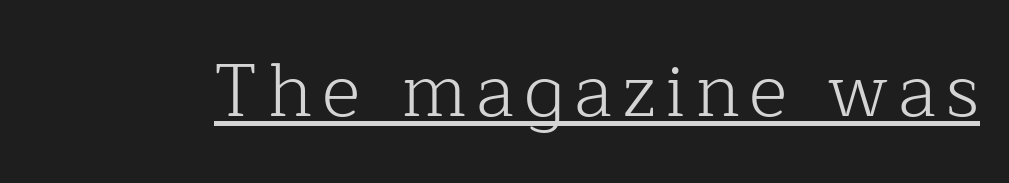
Think of a printed novel: that variable character pitch is what you see here. The glyphs in this specimen are seriffed. These lines were composed using upright roman letters. The letterforms sit at book weight or below. A typographer would call this underscored text.
